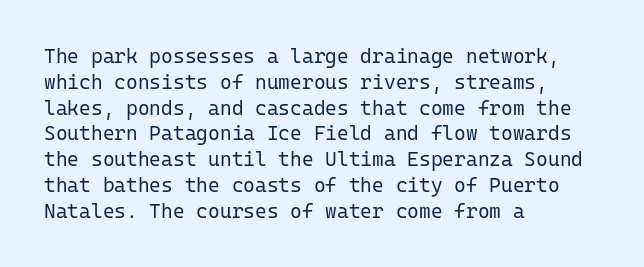
Interline gaps are of average width in this sample. Style check: upright. Tracking here is standard; glyphs follow each other at the usual distance. Stroke mass is kept to a normal reading level or below. Beneath every word, the page is bare. Leftover space on each line is placed entirely after the last word.
